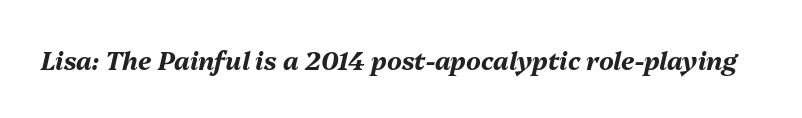
The image shows 25 px bold type, italic (leaning right); set normal letter spacing, not underlined.
